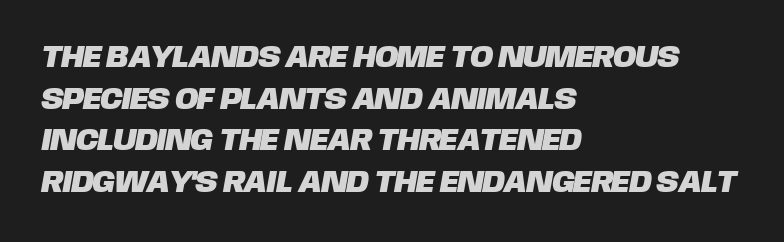
The image shows 31 px sans-serif type; set left-aligned, normal line spacing (1.34x), normal letter spacing, not underlined; low stroke contrast and a large x-height.
